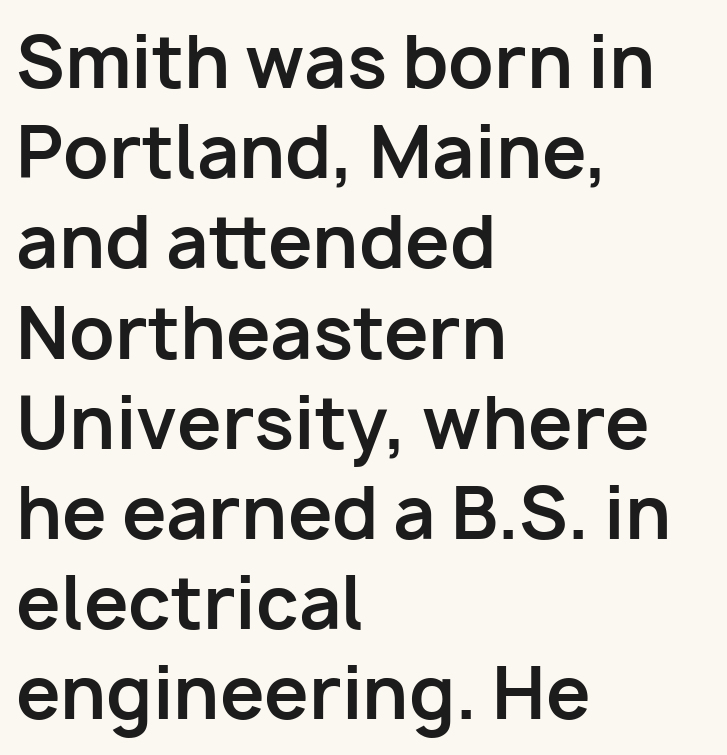
The image shows 71 px bold sans-serif type, upright; set left-aligned, normal line spacing (1.27x), normal letter spacing, not underlined; low stroke contrast and a medium x-height.
